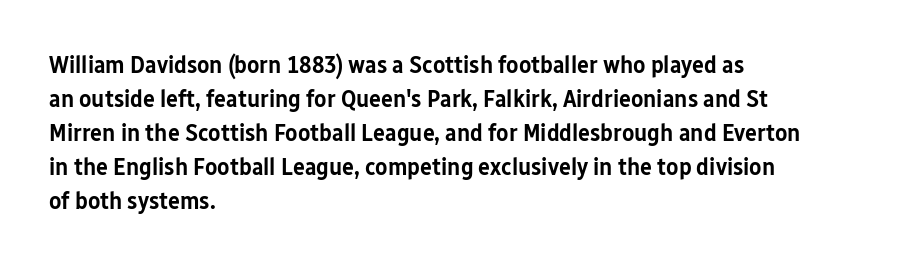
Q: Is the text bold? A: Semi-bold.
Q: Is the text italic (slanted)? A: No, it is upright.
Q: Is the text underlined? A: No.
Q: How is the paragraph aligned? A: Left-aligned.
Q: Is the spacing between letters normal or unusually wide? A: Normal.
Q: Is the spacing between lines tight, normal or loose? A: Normal.
